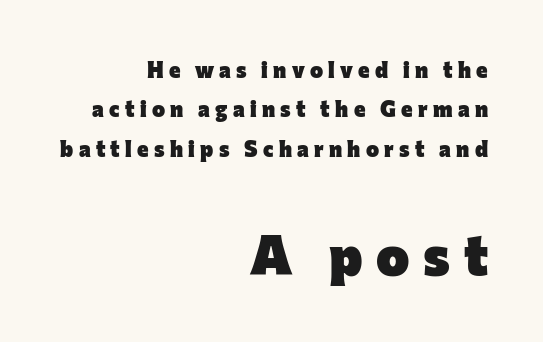
Upright lettering throughout. Where is the straight margin? On the right. The glyphs have the mass of a bold cut. A typesetter would call this heavily tracked-out type. The designer went with a sans here, leaving each stem footless. The letters in the lower block stand taller than those in the block above.
